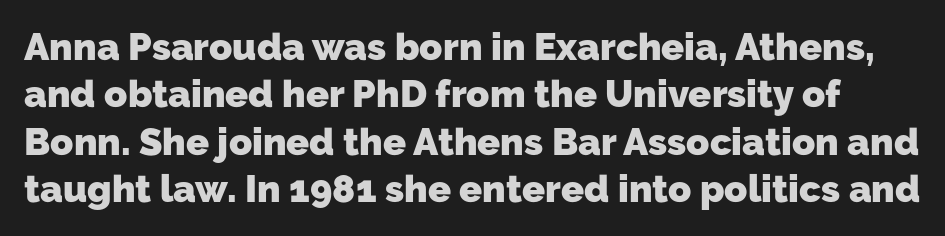
{"serif": "no", "bold": "yes", "weight": "heavy", "width": "normal", "stroke_contrast": "low", "x_height": "medium", "monospaced": "no", "underline": "no", "line_spacing": "normal", "line_spacing_ratio": 1.25, "letter_spacing": "normal", "letter_spacing_em": 0.0, "glyph_px": 38}
